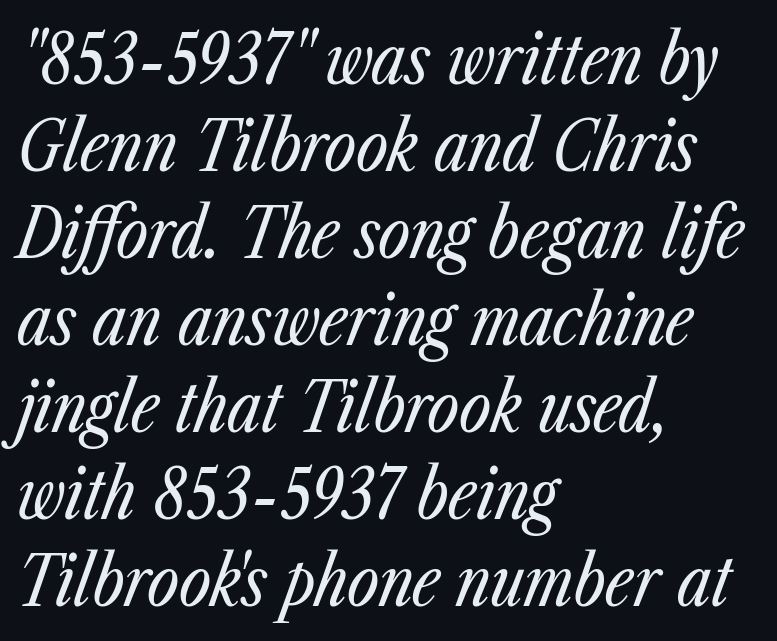
{"italic": "yes", "lean": "right", "slant_degrees": 23, "bold": "no", "weight": "regular", "width": "condensed", "stroke_contrast": "low", "x_height": "medium", "monospaced": "no", "underline": "no", "align": "left", "line_spacing": "normal", "line_spacing_ratio": 1.26, "letter_spacing": "normal", "letter_spacing_em": 0.0, "glyph_px": 69}
